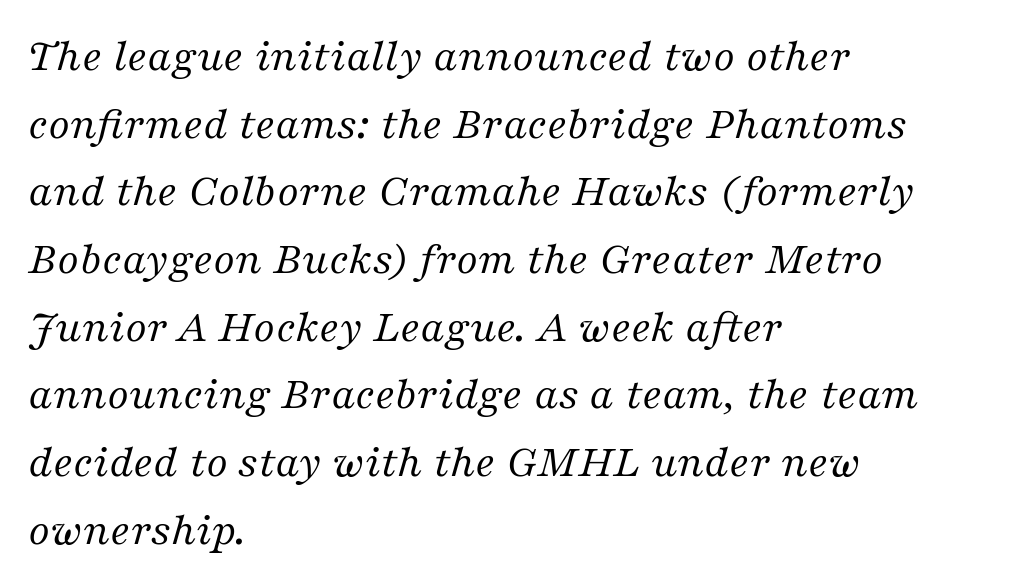
Small tapered or slab feet sit at the stroke ends, so this counts as serif. Stems and bowls with no extra thickness — not bold. Any mark beneath the type? The region is blank. Note the varied advance widths — an 'i' is clearly narrower than an 'm'. A typesetter would call this leading conventional body-copy spacing. The line texture is even and compact thanks to regular tracking.
